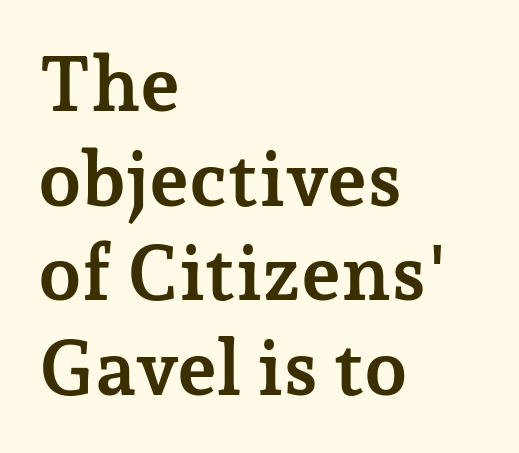
The letters advance in unequal steps, a hallmark of proportional type. The characters look thick and weighty, a clear bold. Check under the words: just untouched page. Every stem runs plumb, perpendicular to the baseline.
